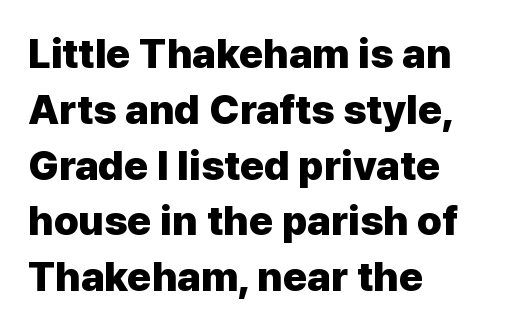
The image shows 41 px heavy sans-serif type, upright; set left-aligned, normal line spacing (1.36x), normal letter spacing, not underlined; low stroke contrast and a medium x-height.
